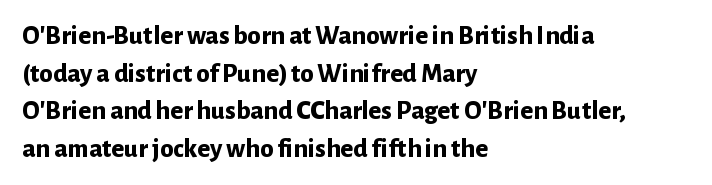
The image shows 27 px bold type, upright; set left-aligned, normal line spacing (1.39x), normal letter spacing, not underlined.
